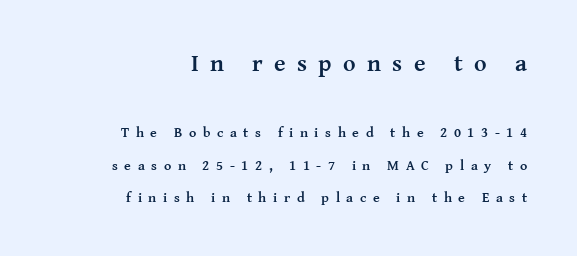
The image shows 24 px bold type, upright; set right-aligned, loose line spacing (2.3x), unusually wide letter spacing (+0.47 em), not underlined; the first (top) block is 1.71x larger.
